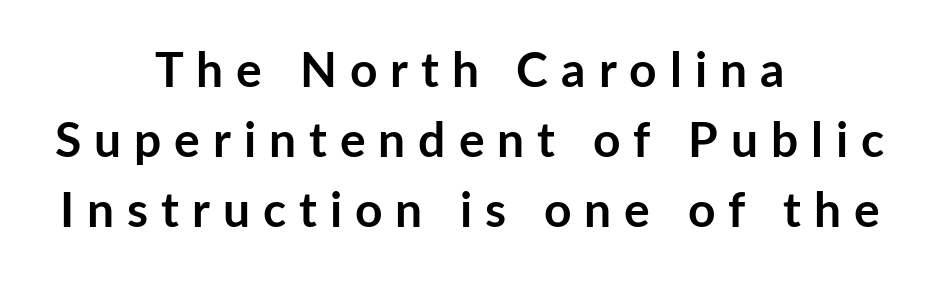
This sample uses expanded letter spacing, leaving extra air between glyphs. Every letter is thick-stroked: bold, no question. The rows are spaced the way most documents space them. Nope, no serifs anywhere on these letters. Think of a printed novel: that variable character pitch is what you see here. Descenders hang freely into open space.
